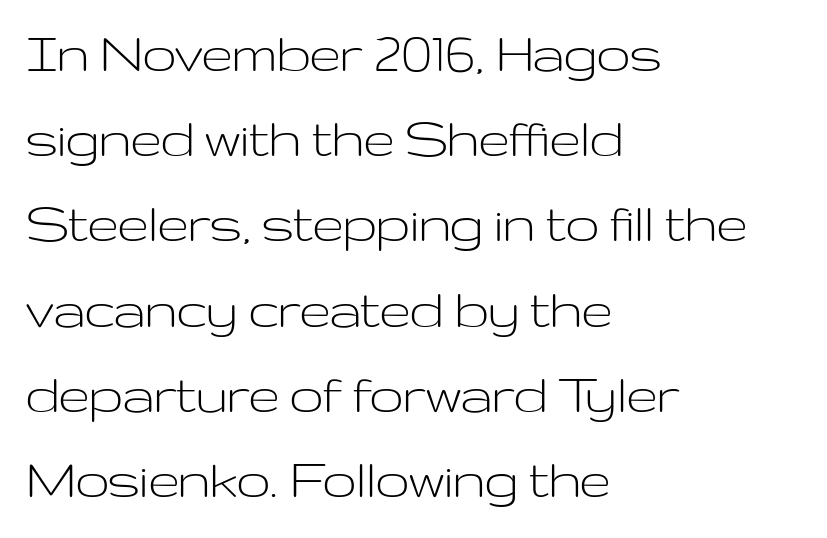
These lines stack with their left ends in a neat column. Type style note: lacks serifs. Summary of vertical rhythm: regular, with standard interline spacing. Characters follow at the spacing the type designer built in. Proportional: the letters do not fall into vertical columns.
